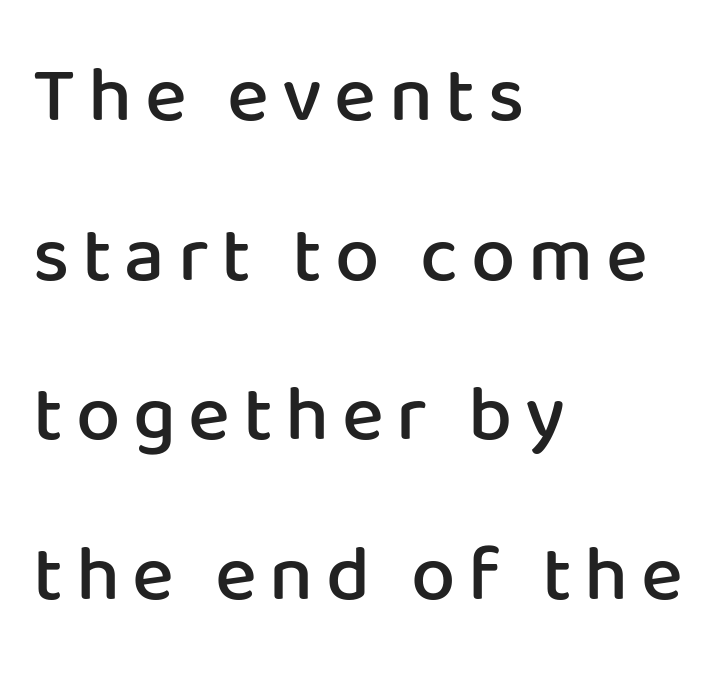
This rendering uses left alignment, leaving the right contour irregular. This rendering features lettering with no underline. The glyphs in this specimen are sans serif. The typesetting leans somewhat heavy: a semibold. Proportional: the letters do not fall into vertical columns.
